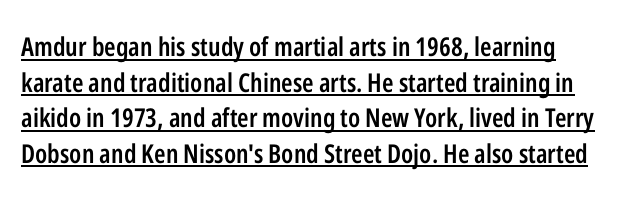
{"italic": "no", "bold": "semi", "underline": "yes", "line_spacing": "normal", "line_spacing_ratio": 1.37, "letter_spacing": "normal", "letter_spacing_em": 0.0, "glyph_px": 26}
